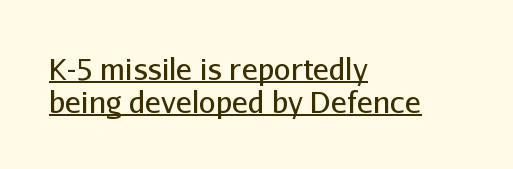
{"serif": "no", "italic": "no", "bold": "no", "weight": "regular", "width": "normal", "stroke_contrast": "low", "x_height": "medium", "monospaced": "no", "underline": "yes", "align": "left", "line_spacing": "tight", "line_spacing_ratio": 1.09, "letter_spacing": "normal", "letter_spacing_em": 0.0, "glyph_px": 30}
